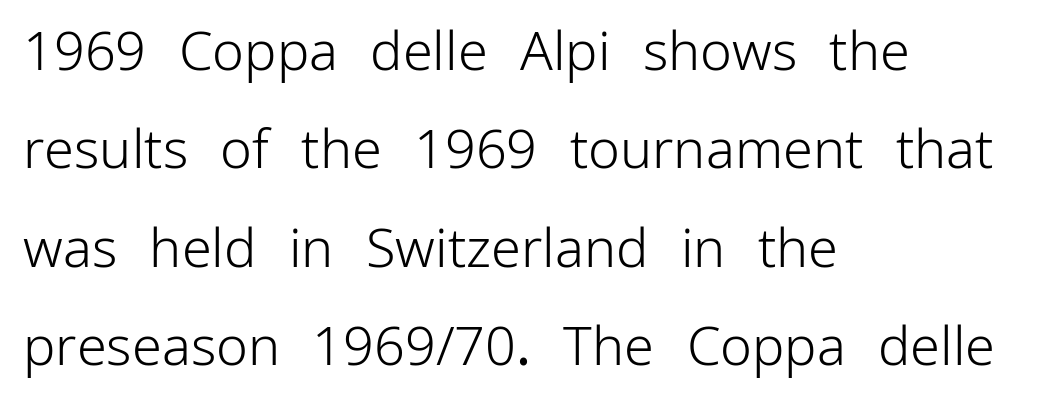
The rendering shows plain stroke endings on the letterforms — a sans-serif design. This rendering uses left alignment, leaving the right contour irregular. Stems here are at most as thick as an everyday book face. Italic: no, the glyphs are upright roman. Default kerning and tracking; the words read as compact shapes. Glance below the letters and you will spot only blank space.
